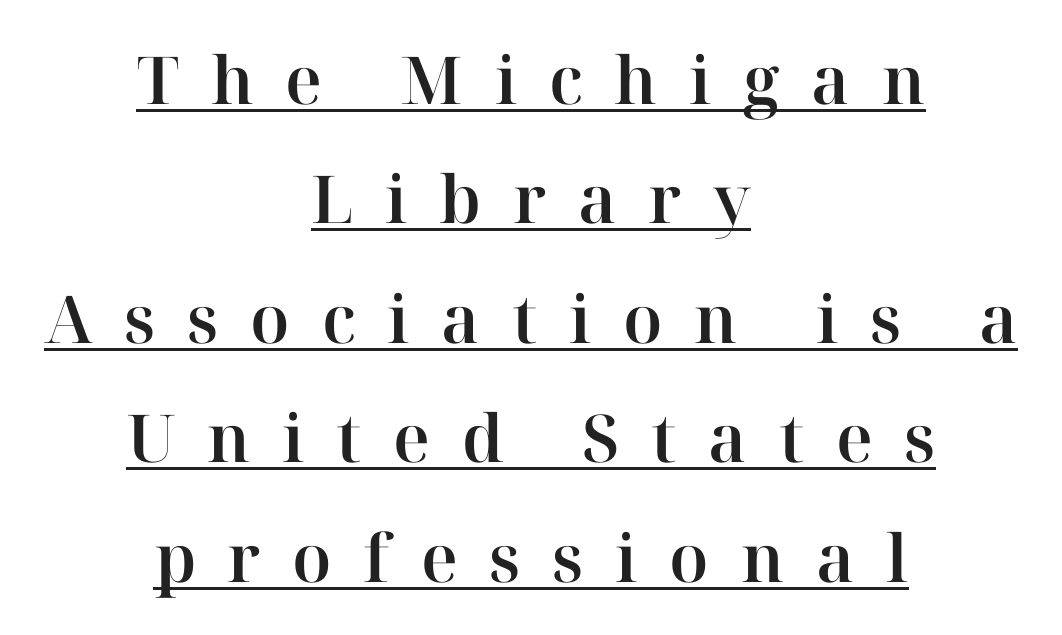
The image shows 66 px serif type, upright; set centered, line spacing 1.81x, unusually wide letter spacing (+0.48 em), underlined; high stroke contrast and a medium x-height.
